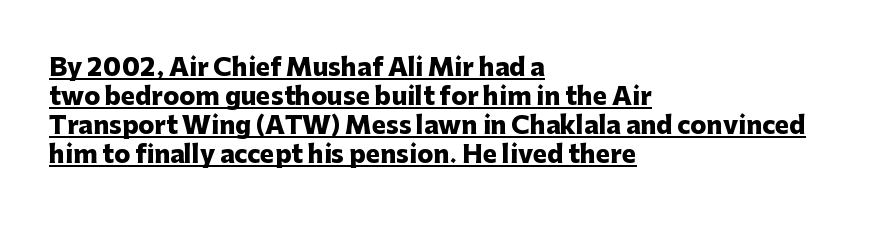
The rendered words wear a rule along their underside. Each line starts at the same left margin while the right side varies. The passage shown has conventional tracking throughout. Each glyph is drawn with heavy, bold strokes.
